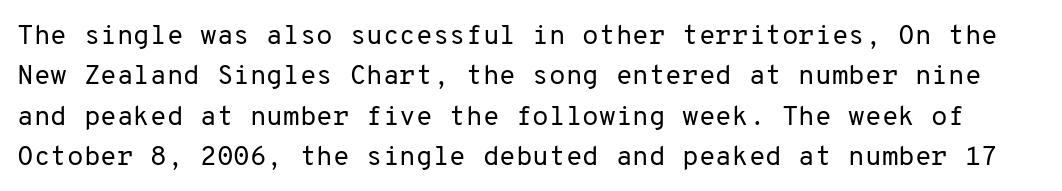
Whoever set this chose a conventional vertical rhythm. Unmarked baselines from the first word to the last. Is the type heavy? It reads as light-to-regular instead. Students, note that the glyphs here touch the page at normal intervals. The specimen reads as upright at a glance.
